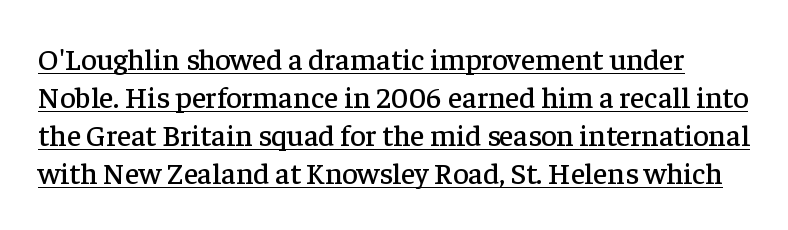
In terms of posture, this sample is upright. The designer went with a serif here, giving each stem small feet. Does a line run under the words? Yes, clearly. How would I describe the line gaps? Plain and ordinary. Do the characters align in a grid? No, the font is proportional. Caption: standard tracking, unaltered.
